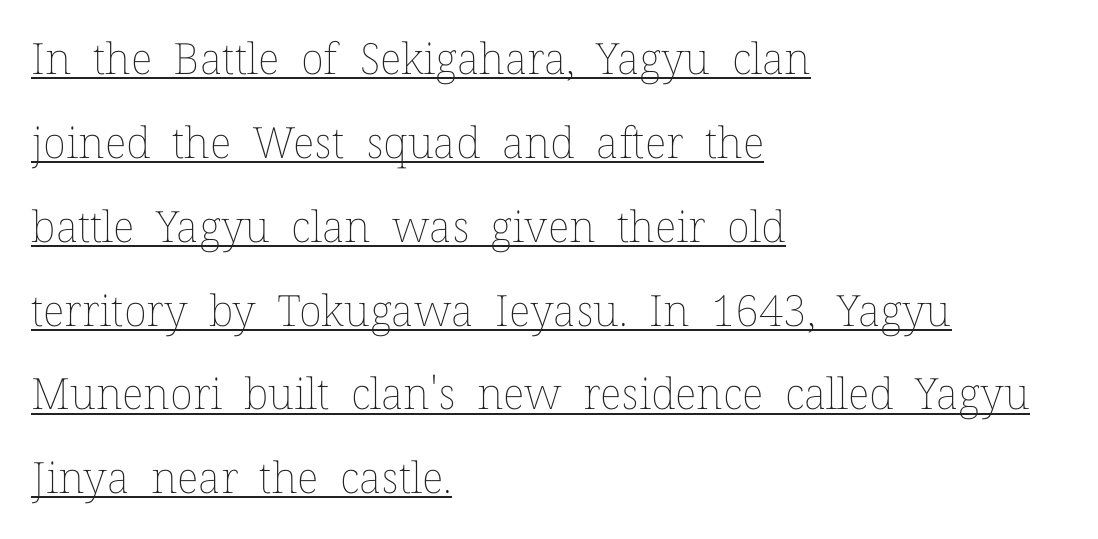
{"italic": "no", "bold": "no", "weight": "thin", "width": "normal", "stroke_contrast": "low", "x_height": "medium", "monospaced": "no", "underline": "yes", "align": "left", "line_spacing": "loose", "line_spacing_ratio": 1.95, "letter_spacing": "normal", "letter_spacing_em": 0.0, "glyph_px": 43}
